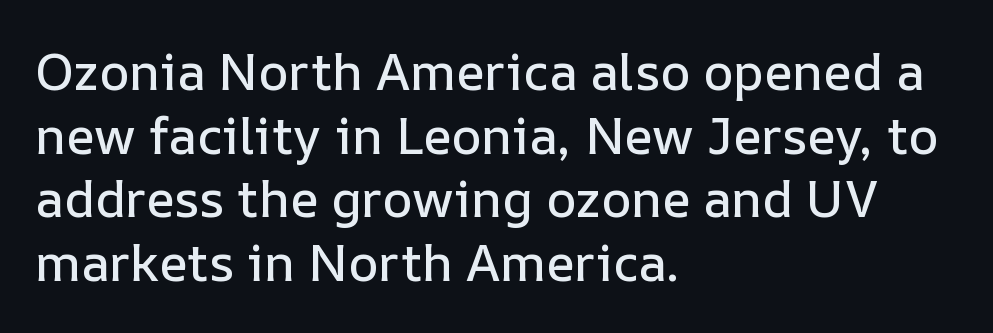
{"italic": "no", "width": "normal", "stroke_contrast": "low", "x_height": "medium", "monospaced": "no", "underline": "no", "align": "left", "line_spacing": "normal", "line_spacing_ratio": 1.25, "letter_spacing": "normal", "letter_spacing_em": 0.0, "glyph_px": 51}
